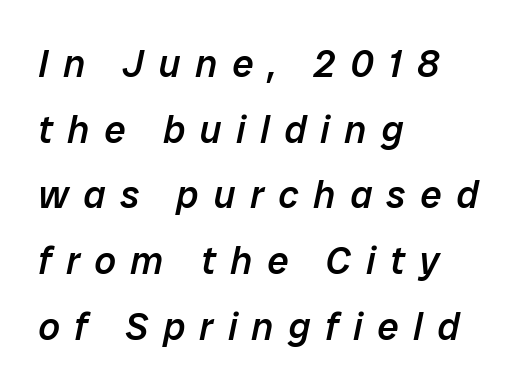
{"italic": "yes", "lean": "right", "slant_degrees": 12, "bold": "semi", "weight": "semibold", "width": "normal", "stroke_contrast": "low", "x_height": "medium", "monospaced": "no", "underline": "no", "align": "left", "line_spacing_ratio": 1.73, "letter_spacing": "wide", "letter_spacing_em": 0.39, "glyph_px": 38}
